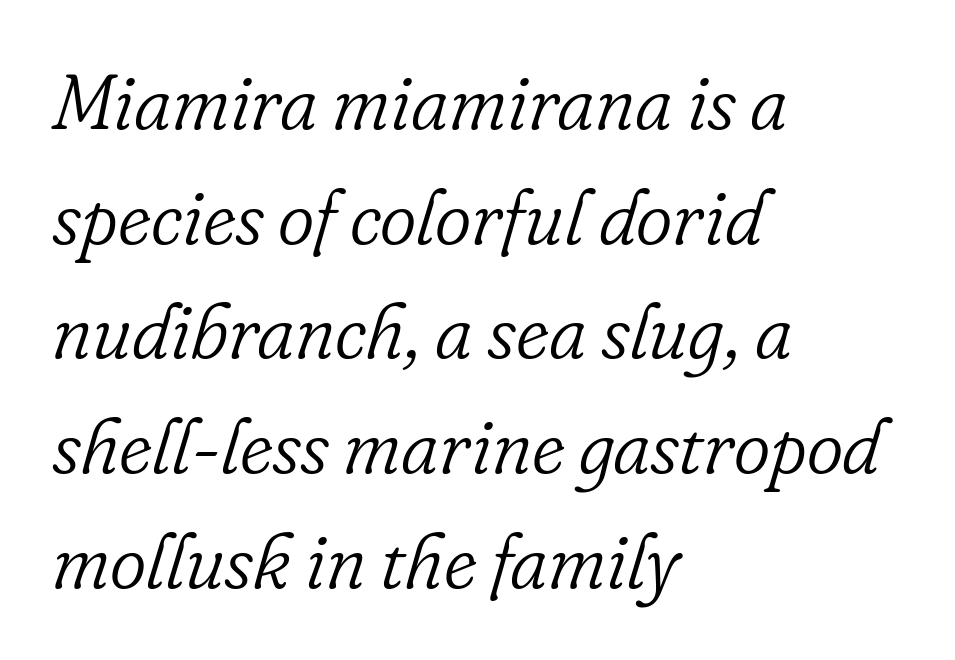
The image shows 78 px light serif type, italic (leaning right); set left-aligned, normal line spacing (1.47x), normal letter spacing, not underlined; low stroke contrast and a small x-height.
